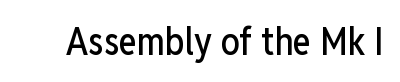
The image shows 38 px condensed sans-serif type, upright; set normal letter spacing, not underlined; low stroke contrast and a medium x-height.
